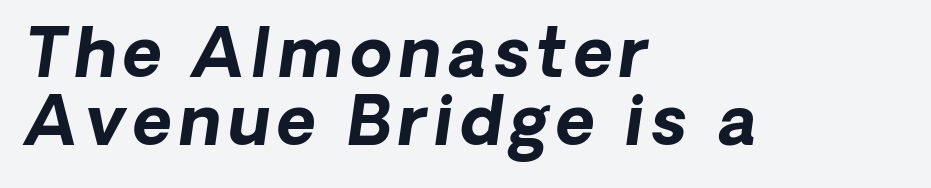
Each letter keeps its own natural width here, so spacing adapts to shape. The specimen reads as italic at a glance. The letters are bold, with thick, heavy strokes. The block of text is dense from top to bottom, with scant space between rows.
